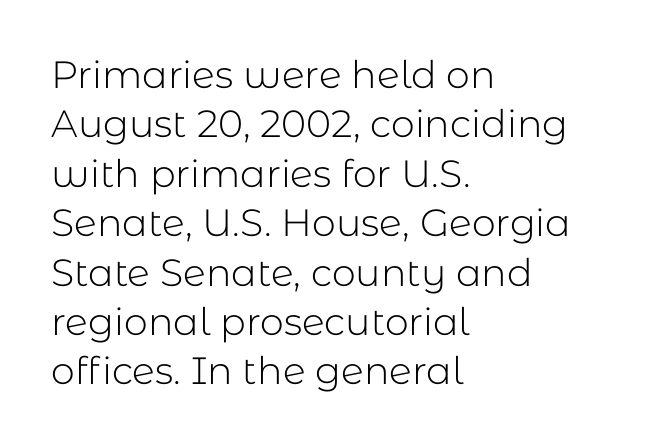
The vertical gap from one line to the next is medium. This reads as an unemphasized weight, regular at the heaviest. Is this a fixed-width face? No — the glyphs have proportional, varying widths. These lines keep a tight, regular rhythm from letter to letter. Does the type have serifs? No, each stem ends abruptly.
